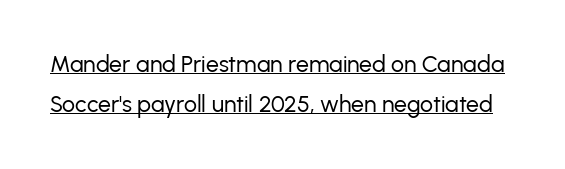
The image shows 23 px text type, upright; set line spacing 1.76x, normal letter spacing, underlined.
